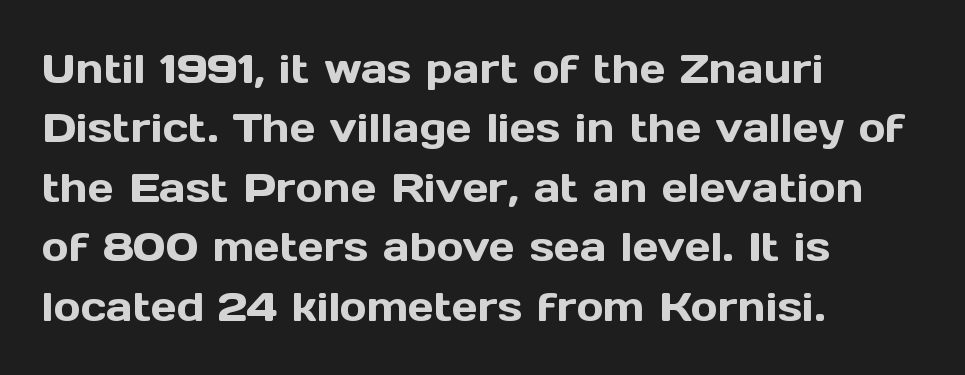
The face used here is a sans, in the tradition of grotesques and geometrics. In CSS terms this would be text-align: left. The rendering uses natural spacing where letterforms have individual widths. The block of text has a typical density, with ordinary space between rows. Inter-character spacing is left at the font's built-in metrics. If you drew a line through each stem, it would be perfectly vertical.
